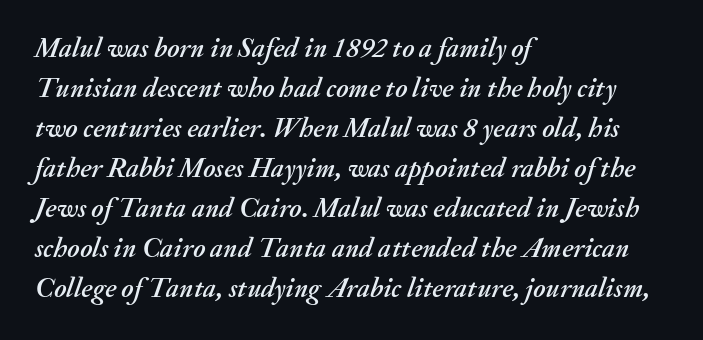
{"italic": "yes", "lean": "right", "slant_degrees": 20, "width": "normal", "stroke_contrast": "medium", "x_height": "small", "monospaced": "no", "underline": "no", "align": "left", "line_spacing": "normal", "line_spacing_ratio": 1.43, "letter_spacing": "normal", "letter_spacing_em": 0.0, "glyph_px": 28}
